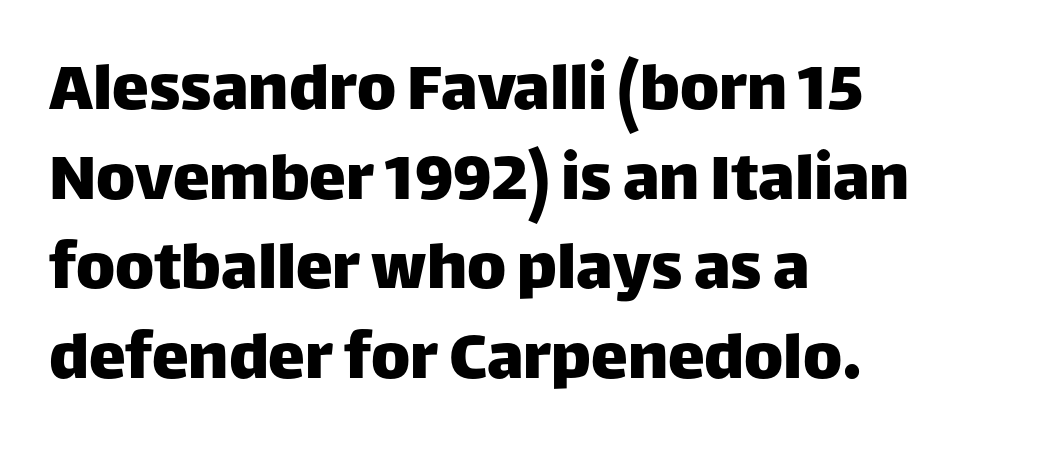
The ragged edge is on the right, which tells us the setting is flush left. The typography opts for an upright posture over an oblique one. The gap between lines stays unmarked. The horizontal fit of the characters is conventional and even.
